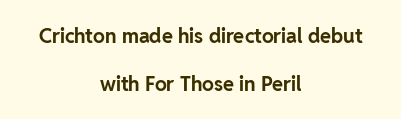
{"italic": "no", "bold": "yes", "underline": "no", "align": "center", "line_spacing": "loose", "line_spacing_ratio": 2.39, "letter_spacing": "normal", "letter_spacing_em": 0.0, "glyph_px": 20}
